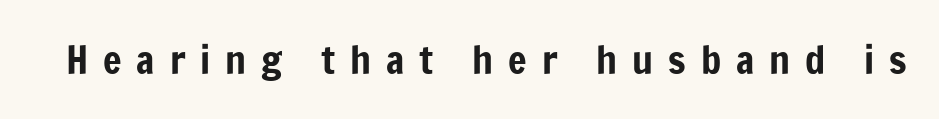
{"serif": "no", "italic": "no", "width": "condensed", "stroke_contrast": "low", "x_height": "medium", "monospaced": "no", "underline": "no", "letter_spacing": "wide", "letter_spacing_em": 0.38, "glyph_px": 39}
